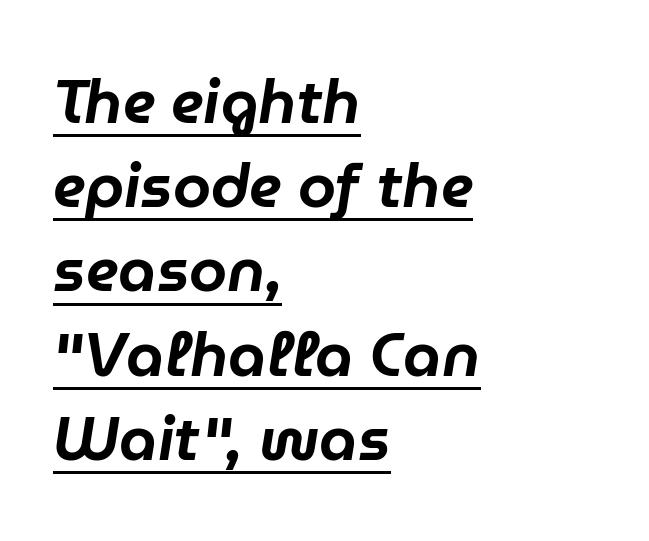
The image shows 61 px text type, italic (leaning right); set left-aligned, normal line spacing (1.38x), normal letter spacing, underlined; low stroke contrast and a medium x-height.
